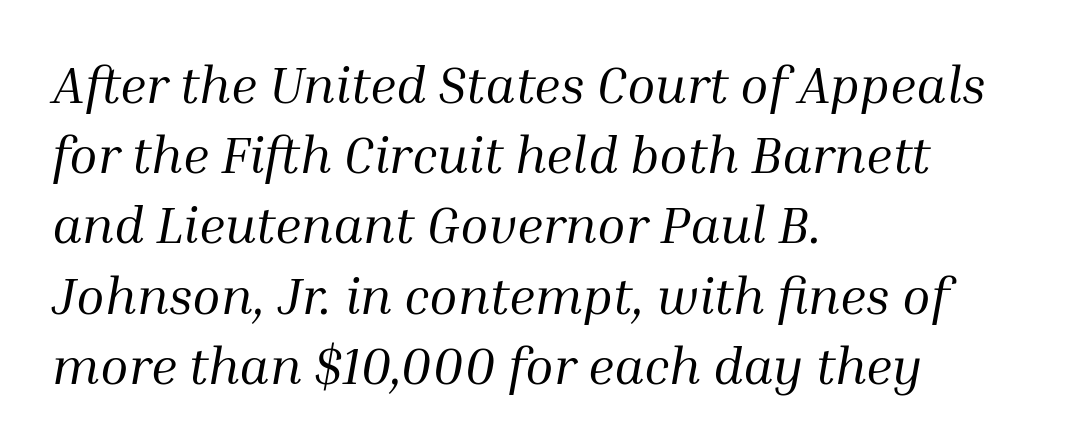
A typesetter would call this zero additional tracking. A bare baseline throughout the passage. Font category for this specimen: serif. The rendering anchors every line to the left-hand side. Proportional: the letters do not fall into vertical columns.
